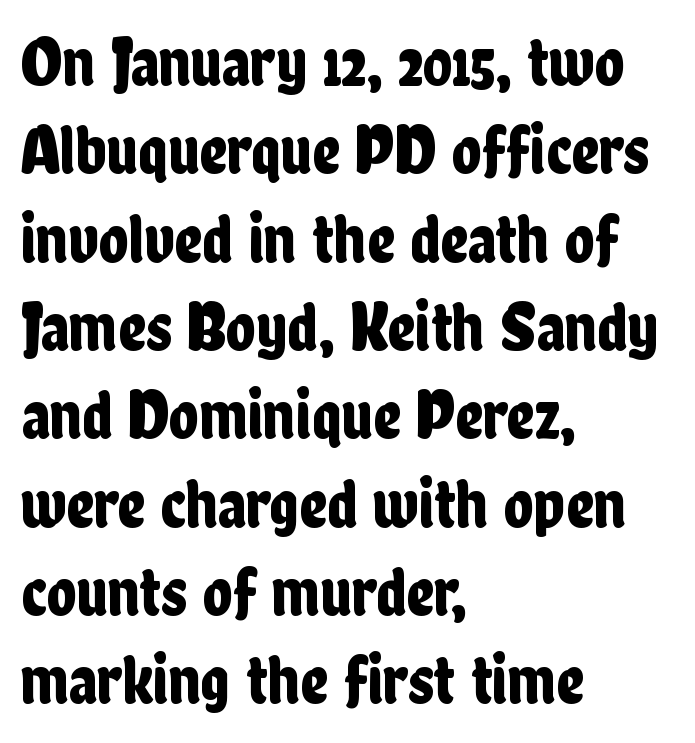
A student would call this left alignment; a typographer would say flush left, rag right. Each row of text sits above clean, open space. A typesetter would call this proportional, since set widths differ per character. The lettering stays uniformly vertical, giving the passage a roman look. Tracking value appears to be zero — textbook default spacing. The typeface chosen for these lines omits serifs.
